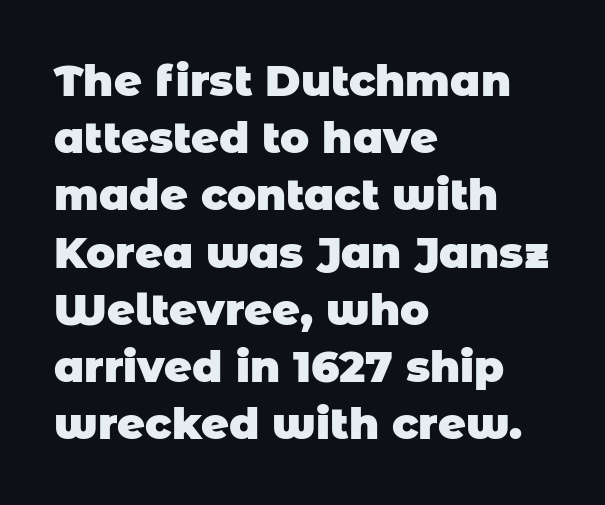
The image shows 43 px heavy sans-serif type; set left-aligned, normal line spacing (1.33x), normal letter spacing, not underlined; low stroke contrast and a large x-height.
